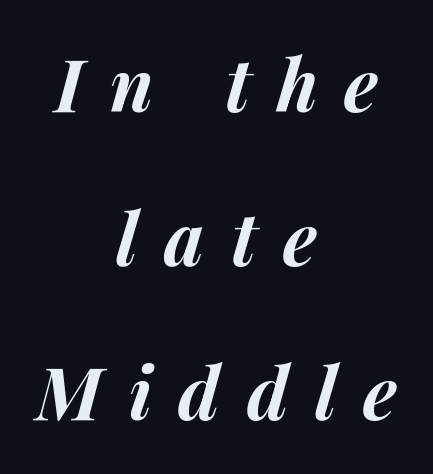
The image shows 72 px bold type, italic (leaning right); set centered, loose line spacing (2.14x), unusually wide letter spacing (+0.37 em), not underlined; medium stroke contrast and a medium x-height.
